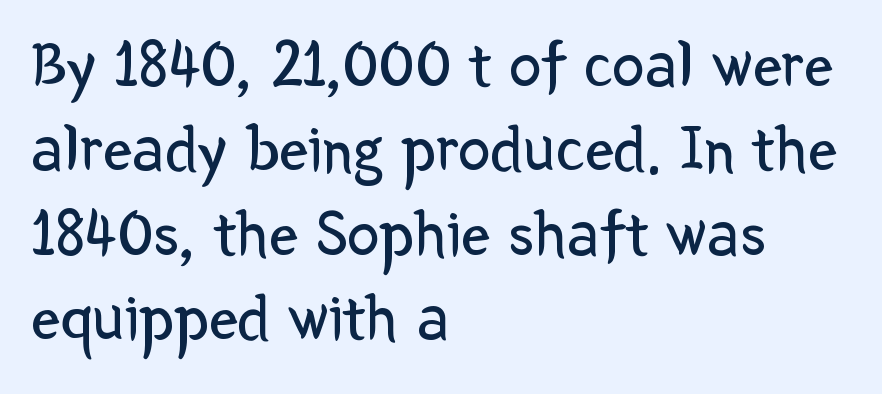
The font family rendered here belongs to the sans-serif group. Only glyphs here, with clear space below each row. The passage shown is not bold in any degree. Letter spacing: default. Is the block centered? No — it sits flush against the left margin. The specimen reads as upright at a glance.
